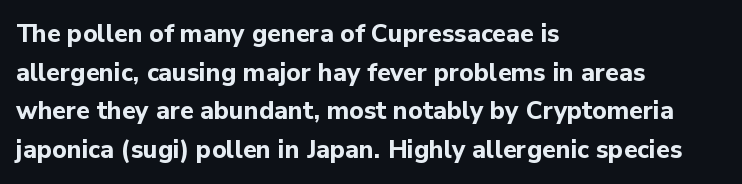
{"italic": "no", "bold": "yes", "underline": "no", "align": "left", "line_spacing": "normal", "line_spacing_ratio": 1.55, "letter_spacing": "normal", "letter_spacing_em": 0.0, "glyph_px": 25}
